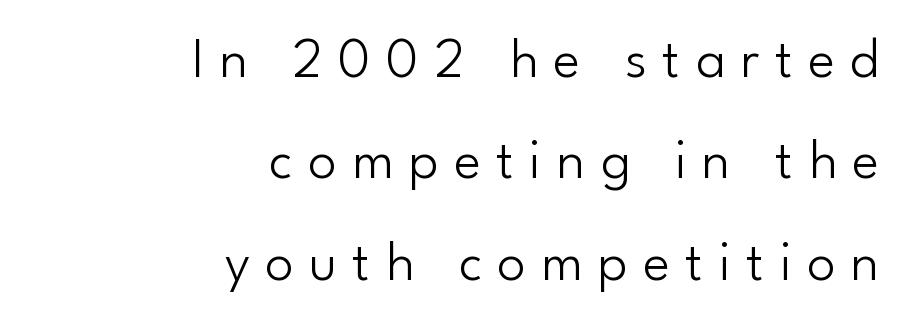
The image shows 57 px light sans-serif type, upright; set right-aligned, line spacing 1.78x, unusually wide letter spacing (+0.27 em), not underlined; low stroke contrast and a small x-height.
